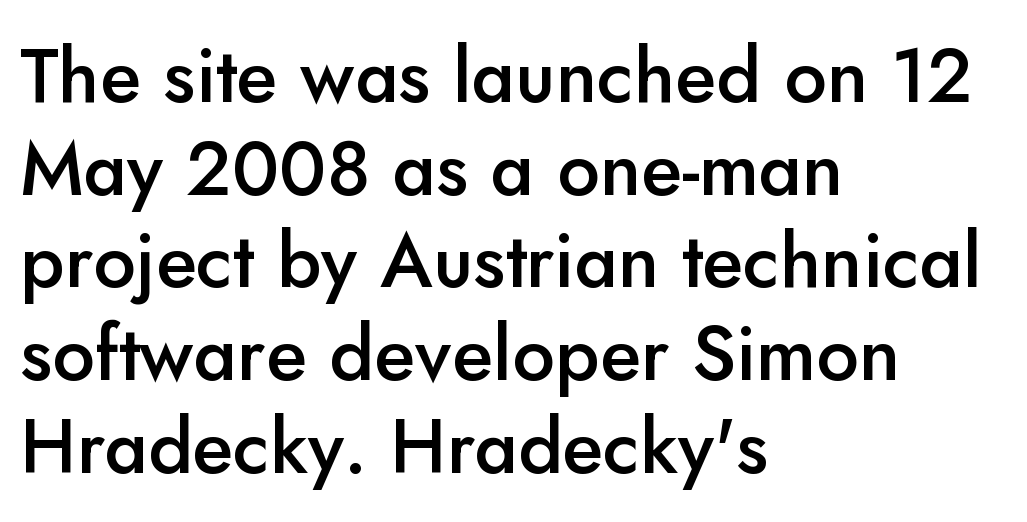
The image shows 76 px semibold sans-serif type, upright; set left-aligned, line spacing 1.22x, normal letter spacing, not underlined; low stroke contrast and a small x-height.
